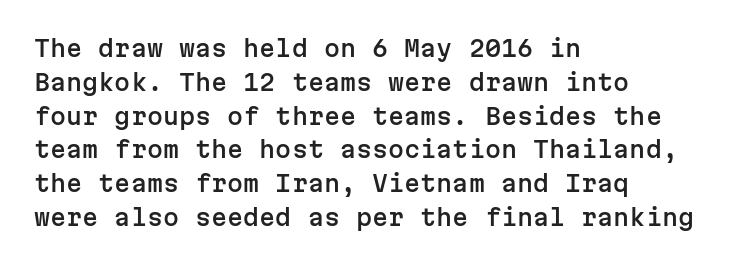
Left-aligned paragraph, ragged on the right. Compared with typical body copy, the letter spacing here is the same. A roman cut, with each character standing at attention. Baseline-to-baseline distance is the conventional proportion of letter height. The string is rendered with underlining switched off.
